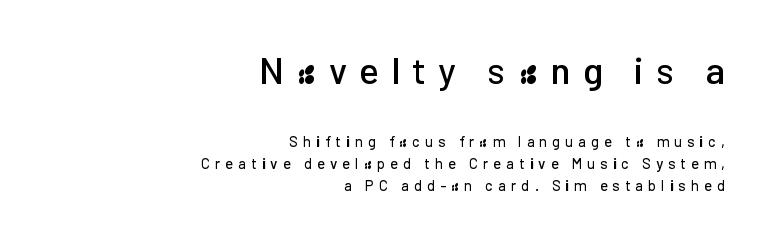
Q: Is the text italic (slanted)? A: No, it is upright.
Q: Is the typeface a serif or a sans-serif typeface? A: Sans-serif.
Q: Is the text underlined? A: No.
Q: How is the paragraph aligned? A: Right-aligned.
Q: Is the spacing between letters normal or unusually wide? A: Unusually wide.
Q: Is the spacing between lines tight, normal or loose? A: Normal.
Q: Which block of text is set in a larger size, the first (top) or the second (bottom)? A: The first (top) one.
Q: Width (condensed, normal, or wide)? A: Normal.
Q: Stroke contrast? A: Low.
Q: x-height? A: Medium.
Q: Monospaced? A: No.
